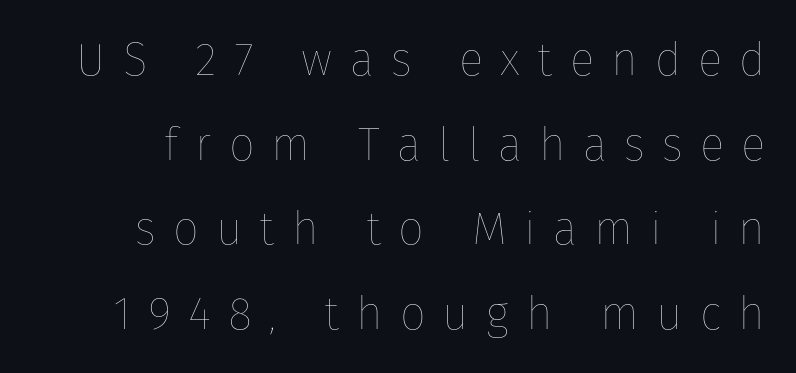
The image shows 46 px thin type, upright; set line spacing 1.84x, unusually wide letter spacing (+0.37 em), not underlined; low stroke contrast and a medium x-height.
